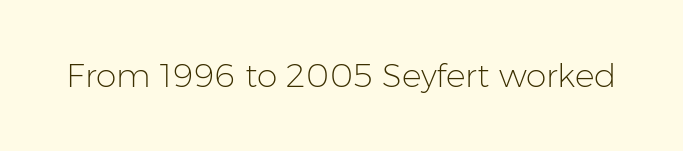
The image shows 33 px light sans-serif type, upright; set normal letter spacing, not underlined; low stroke contrast and a medium x-height.
